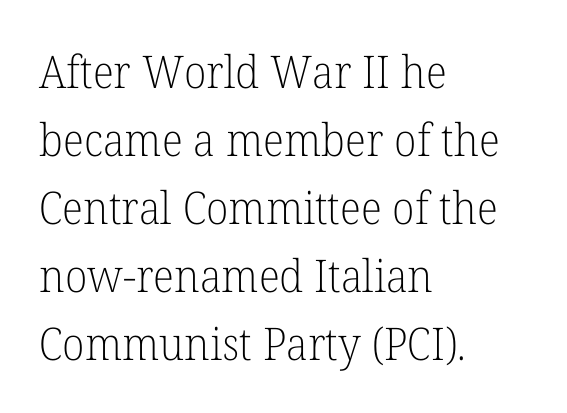
No chunkiness to these letters — they're not bold. In terms of leading, this rendering sits right in the middle. Default kerning and tracking; the words read as compact shapes. Examine the stroke ends and you'll spot serifs. These lines are set flush left with a ragged right edge.
